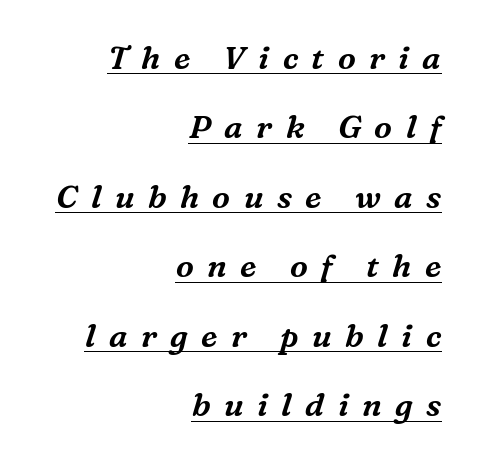
The image shows 32 px serif type, italic (leaning right); set right-aligned, loose line spacing (2.17x), unusually wide letter spacing (+0.42 em), underlined; medium stroke contrast and a medium x-height.
